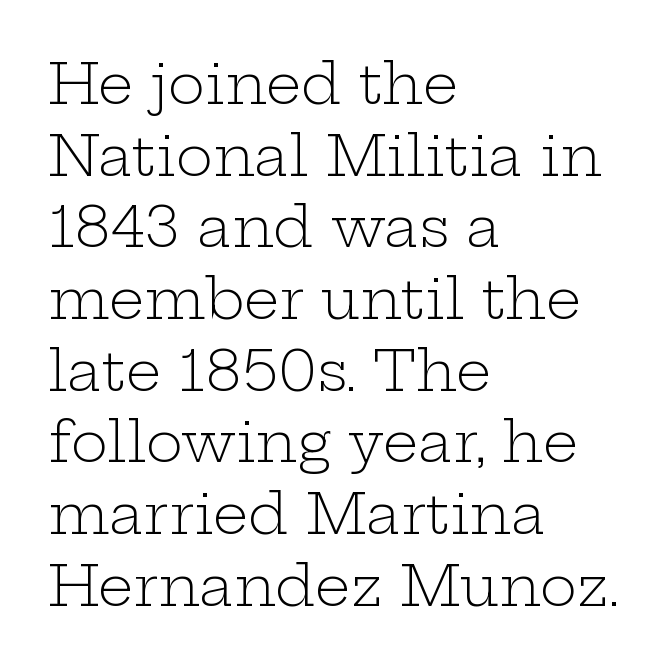
These lines are set flush left with a ragged right edge. Is there much room between lines? A standard amount, neither cramped nor airy. Posture: straight, roman, zero tilt. This rendering leaves character spacing at its baseline value. Decoration check: the copy has no underline. Letterform terminals end in serifs throughout the passage.
